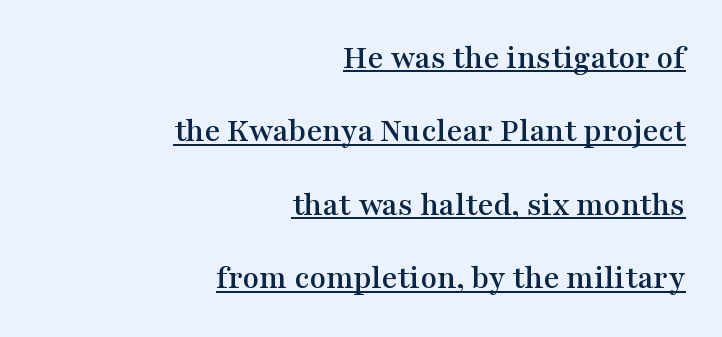
The image shows 34 px wide serif type, upright; set right-aligned, loose line spacing (2.16x), normal letter spacing, underlined; medium stroke contrast and a medium x-height.
